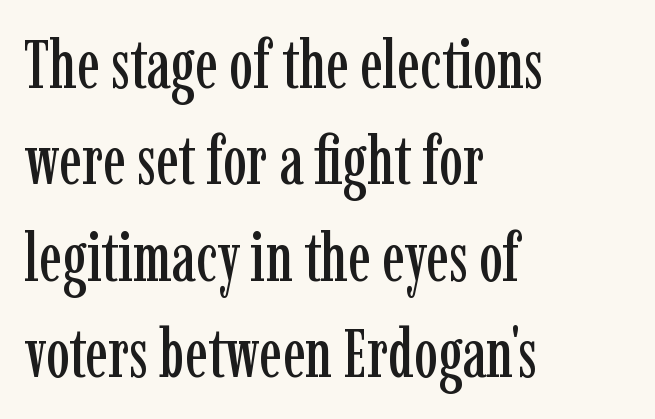
{"serif": "yes", "italic": "no", "width": "condensed", "stroke_contrast": "low", "x_height": "medium", "monospaced": "no", "underline": "no", "align": "left", "line_spacing": "normal", "line_spacing_ratio": 1.44, "letter_spacing": "normal", "letter_spacing_em": 0.0, "glyph_px": 67}
